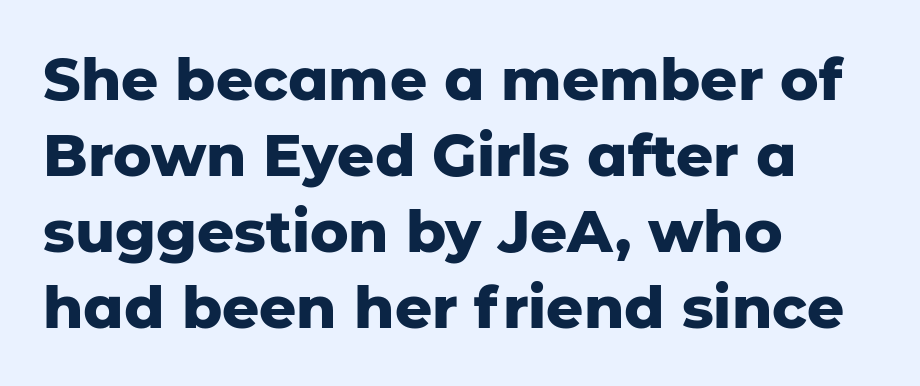
Q: Is the text bold? A: Yes.
Q: Is the text italic (slanted)? A: No, it is upright.
Q: Is the typeface a serif or a sans-serif typeface? A: Sans-serif.
Q: Is the text underlined? A: No.
Q: How is the paragraph aligned? A: Left-aligned.
Q: Is the spacing between letters normal or unusually wide? A: Normal.
Q: Is the spacing between lines tight, normal or loose? A: Normal.
Q: Width (condensed, normal, or wide)? A: Normal.
Q: Stroke contrast? A: Low.
Q: x-height? A: Medium.
Q: Monospaced? A: No.
